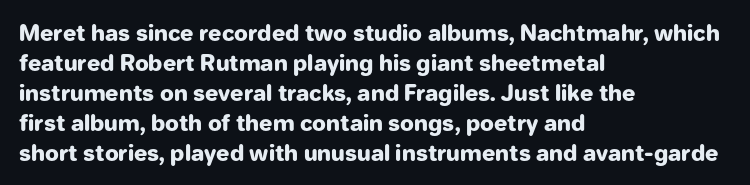
Q: Is the text bold? A: Yes.
Q: Is the text italic (slanted)? A: No, it is upright.
Q: Is the text underlined? A: No.
Q: How is the paragraph aligned? A: Left-aligned.
Q: Is the spacing between letters normal or unusually wide? A: Normal.
Q: Is the spacing between lines tight, normal or loose? A: Normal.
